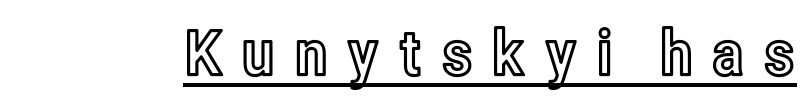
{"italic": "no", "width": "condensed", "x_height": "medium", "monospaced": "no", "underline": "yes", "letter_spacing": "wide", "letter_spacing_em": 0.28, "glyph_px": 63}
